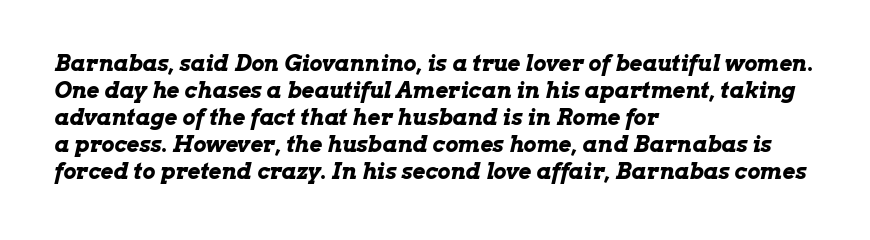
{"italic": "yes", "lean": "right", "slant_degrees": 13, "bold": "yes", "underline": "no", "align": "left", "line_spacing_ratio": 1.23, "letter_spacing": "normal", "letter_spacing_em": 0.0, "glyph_px": 22}
